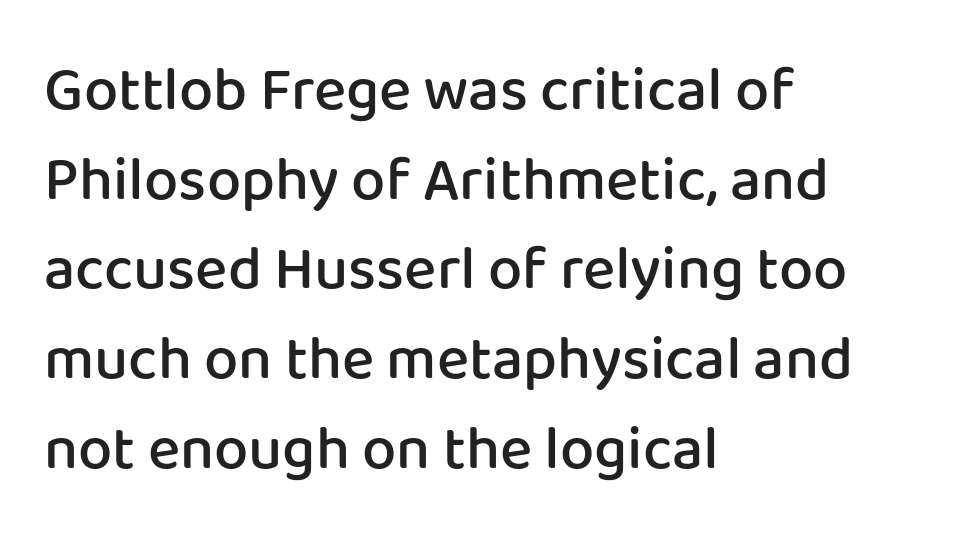
{"serif": "no", "italic": "no", "bold": "semi", "weight": "semibold", "width": "normal", "stroke_contrast": "low", "x_height": "medium", "monospaced": "no", "underline": "no", "align": "left", "line_spacing": "normal", "line_spacing_ratio": 1.47, "letter_spacing": "normal", "letter_spacing_em": 0.0, "glyph_px": 61}
